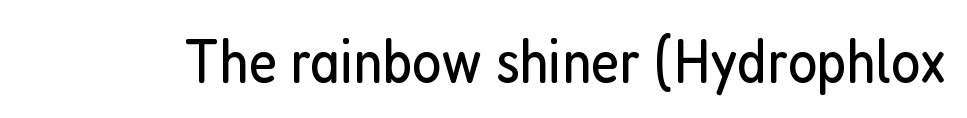
Are there feet on the stems? There aren't — it's a sans. The area under the type is left untouched. The specimen reads as upright at a glance. The letters advance in unequal steps, a hallmark of proportional type.
